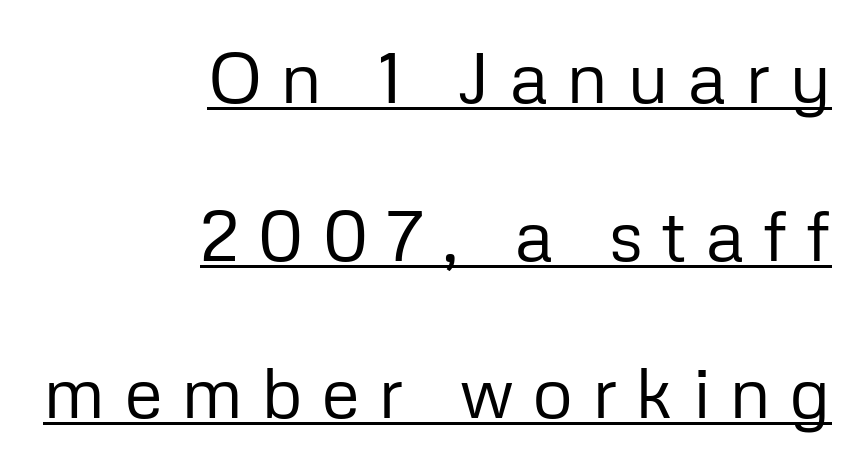
The image shows 72 px regular-weight sans-serif type, upright; set right-aligned, loose line spacing (2.19x), unusually wide letter spacing (+0.25 em), underlined; low stroke contrast and a medium x-height.
